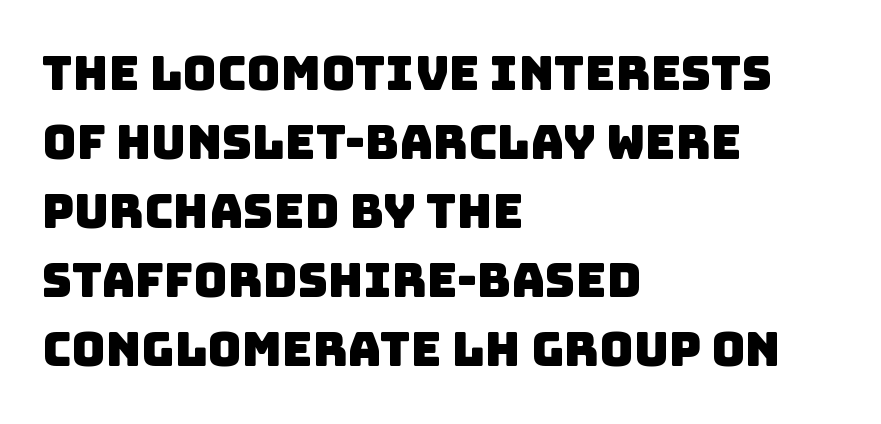
Note the varied advance widths — an 'i' is clearly narrower than an 'm'. Is the letter spacing exaggerated? No — it looks like the ordinary default. Line starts are locked; line ends wander. Each letter's strokes conclude bluntly, with no projecting serifs. The string is rendered with underlining switched off. This block has exactly the height ordinary leading produces.
